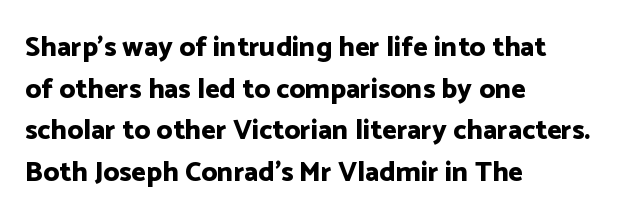
Q: Is the text bold? A: Yes.
Q: Is the text italic (slanted)? A: No, it is upright.
Q: Is the typeface a serif or a sans-serif typeface? A: Sans-serif.
Q: Is the text underlined? A: No.
Q: How is the paragraph aligned? A: Left-aligned.
Q: Is the spacing between letters normal or unusually wide? A: Normal.
Q: Is the spacing between lines tight, normal or loose? A: Normal.
Q: Width (condensed, normal, or wide)? A: Normal.
Q: Stroke contrast? A: Low.
Q: x-height? A: Medium.
Q: Monospaced? A: No.
